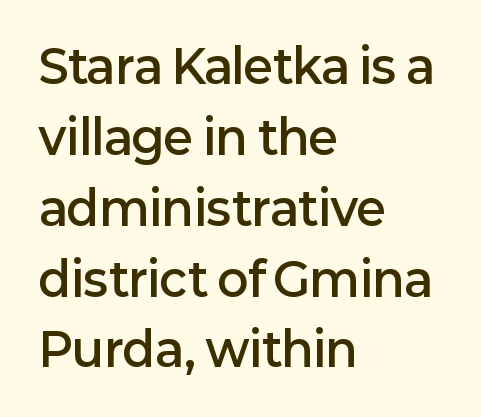
The image shows 46 px semibold sans-serif type, upright; set left-aligned, normal line spacing (1.54x), normal letter spacing, not underlined; low stroke contrast and a medium x-height.
